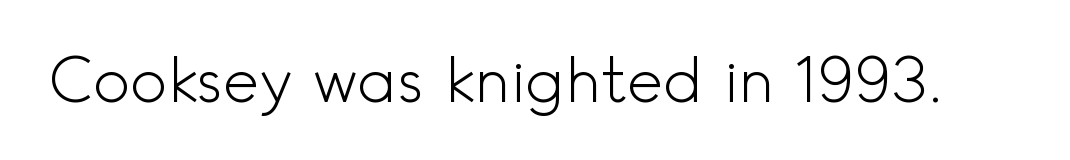
The face used here is proportionally spaced, like ordinary book or web type. Check the space under the baseline: it is left empty. The face looks like a standard text weight, possibly lighter. This rendering employs a face without finishing strokes, i.e., a sans-serif.
